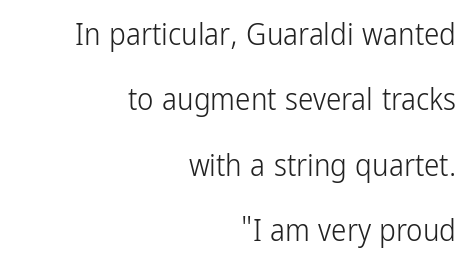
Regarding serifs, this sample does without them. Does the lettering tilt? It doesn't — this is upright. The gap between lines stays unmarked. Looks like regular typesetting: each glyph gets only the width it needs.
